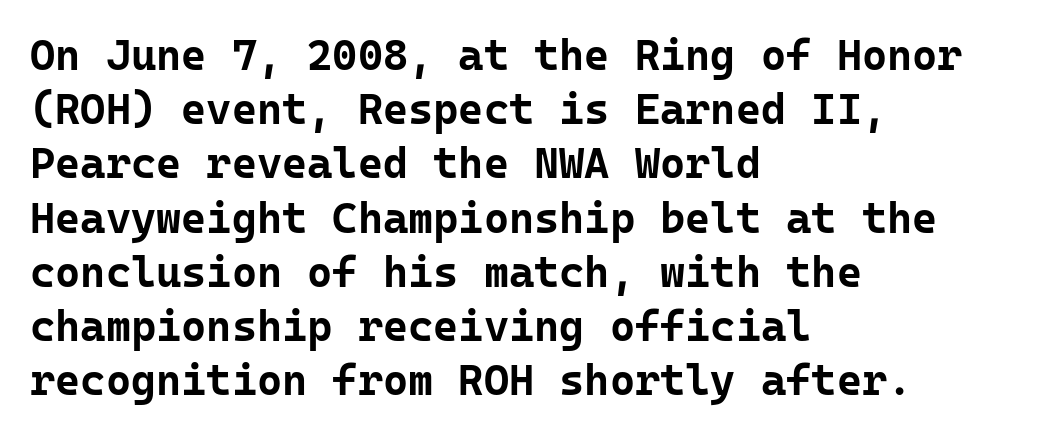
Observe the ordinary spacing: letters are neighbours, not strangers. Summary of vertical rhythm: regular, with standard interline spacing. A roman cut, with each character standing at attention. These lines stack with their left ends in a neat column. Note the uniform advance width — an 'i' takes as much space as an 'm'. Each glyph is drawn with heavy, bold strokes.
